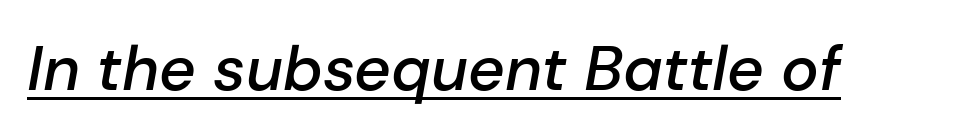
The characters look somewhat weighty, a semibold short of true bold. The rendering uses natural spacing where letterforms have individual widths. This is oblique type, the kind used for emphasis or titles. Characters follow at the spacing the type designer built in. Like a heading marked for emphasis, these lines bear an underscore.
